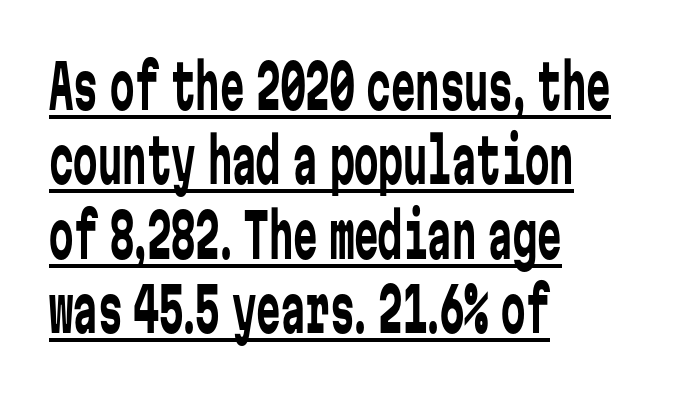
These characters rest on top of a visible drawn line. The rendering shows plain stroke endings on the letterforms — a sans-serif design. Nothing unusual about the tracking: characters are spaced as the font intends. Italic? Not at all — the glyphs are vertical. No chunkiness to these letters — they're not bold.
